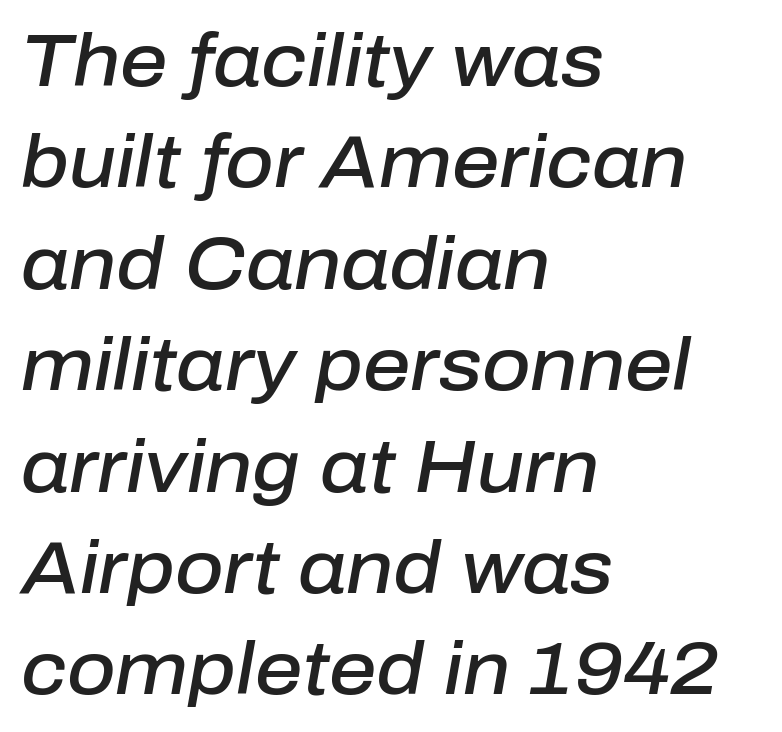
The image shows 74 px semibold type, italic (leaning right); set left-aligned, normal line spacing (1.37x), normal letter spacing, not underlined; low stroke contrast and a medium x-height.
